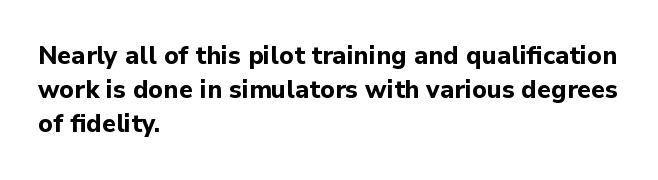
{"italic": "no", "bold": "yes", "underline": "no", "align": "left", "line_spacing": "normal", "line_spacing_ratio": 1.37, "letter_spacing": "normal", "letter_spacing_em": 0.0, "glyph_px": 25}
